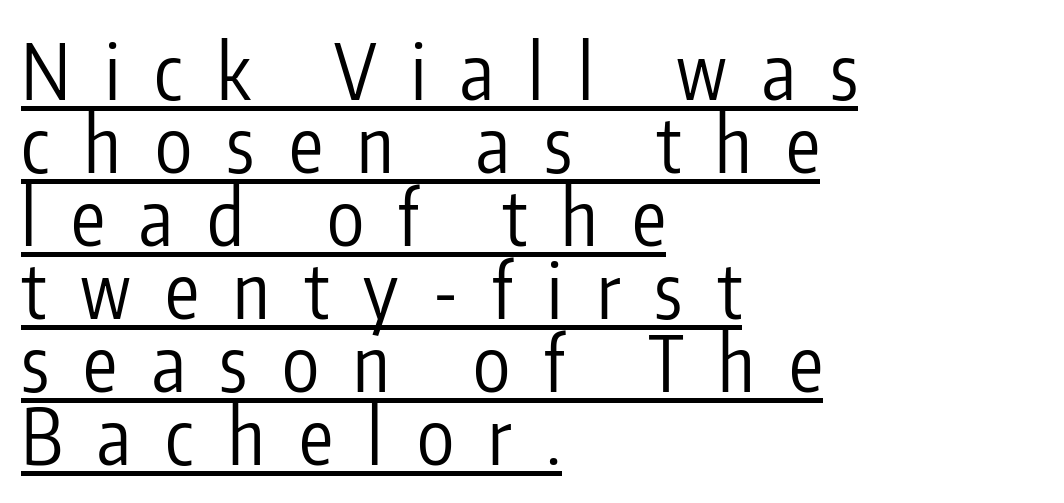
The image shows 76 px regular-weight, condensed sans-serif type, upright; set left-aligned, tight line spacing (0.96x), unusually wide letter spacing (+0.45 em), underlined; low stroke contrast and a medium x-height.
